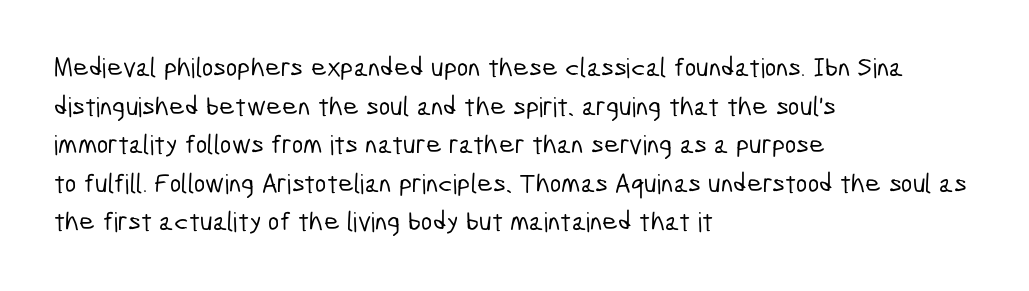
The image shows 27 px text type; set left-aligned, normal line spacing (1.43x), normal letter spacing, not underlined.
